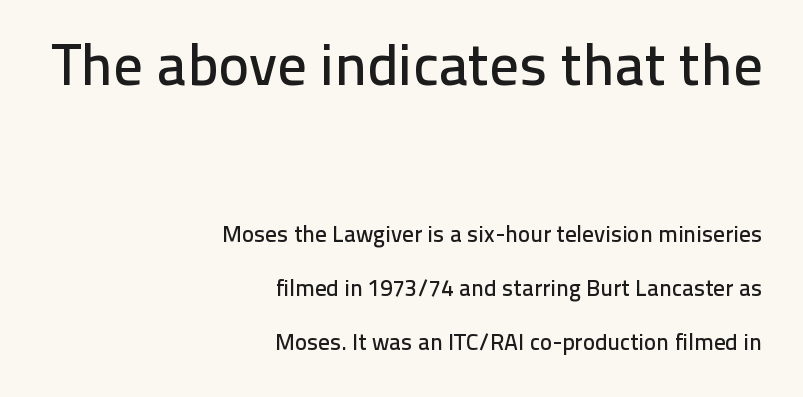
Q: Is the text italic (slanted)? A: No, it is upright.
Q: Is the typeface a serif or a sans-serif typeface? A: Sans-serif.
Q: Is the text underlined? A: No.
Q: How is the paragraph aligned? A: Right-aligned.
Q: Is the spacing between letters normal or unusually wide? A: Normal.
Q: Is the spacing between lines tight, normal or loose? A: Loose.
Q: Which block of text is set in a larger size, the first (top) or the second (bottom)? A: The first (top) one.
Q: Width (condensed, normal, or wide)? A: Normal.
Q: Stroke contrast? A: Low.
Q: x-height? A: Medium.
Q: Monospaced? A: No.
